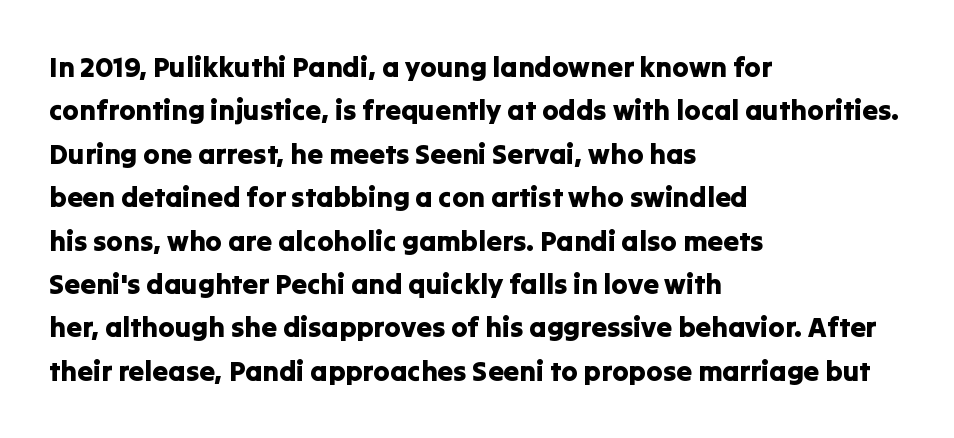
{"serif": "no", "italic": "no", "width": "normal", "stroke_contrast": "low", "x_height": "medium", "monospaced": "no", "underline": "no", "align": "left", "line_spacing": "normal", "line_spacing_ratio": 1.55, "letter_spacing": "normal", "letter_spacing_em": 0.0, "glyph_px": 28}
